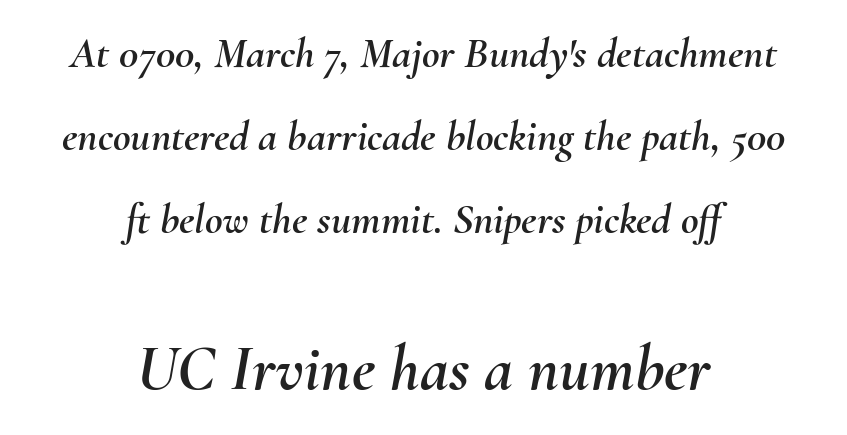
Q: Is the text italic (slanted)? A: Yes, it leans right by about 10 degrees.
Q: Is the text underlined? A: No.
Q: How is the paragraph aligned? A: Centered.
Q: Is the spacing between letters normal or unusually wide? A: Normal.
Q: Is the spacing between lines tight, normal or loose? A: Loose.
Q: Which block of text is set in a larger size, the first (top) or the second (bottom)? A: The second (bottom) one.
Q: Width (condensed, normal, or wide)? A: Normal.
Q: Stroke contrast? A: Medium.
Q: x-height? A: Small.
Q: Monospaced? A: No.
